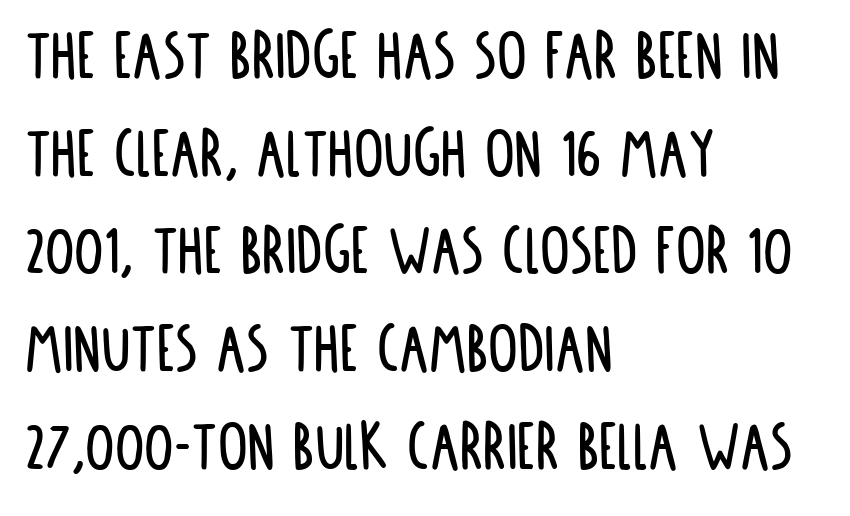
{"serif": "no", "italic": "no", "width": "condensed", "stroke_contrast": "low", "x_height": "large", "monospaced": "no", "underline": "no", "align": "left", "line_spacing": "normal", "line_spacing_ratio": 1.32, "letter_spacing": "normal", "letter_spacing_em": 0.0, "glyph_px": 74}
